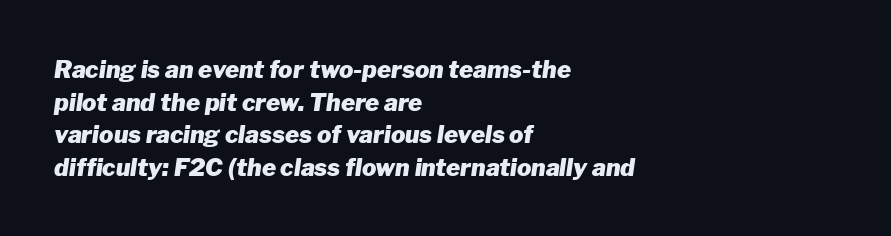
The image shows 24 px bold type, italic (leaning right); set left-aligned, normal line spacing (1.36x), normal letter spacing, not underlined.
